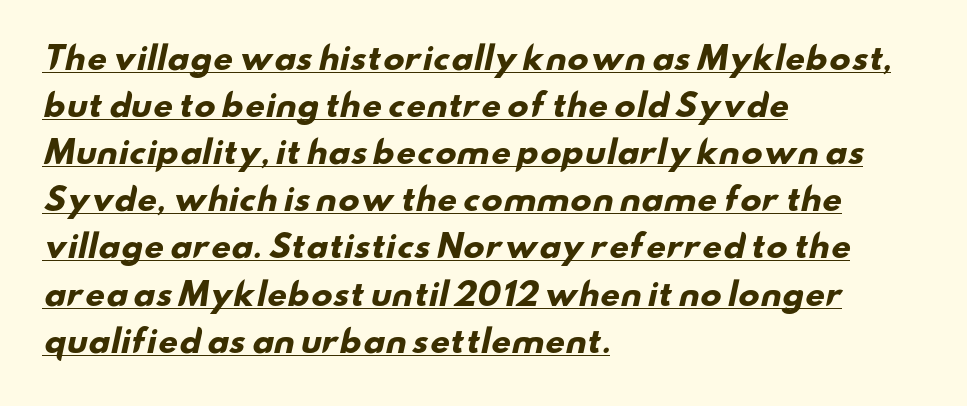
Font category for this specimen: sans-serif. Horizontal bands of white between lines are of average thickness. The typesetter has applied underlining to the passage shown. Does the copy run flush right? No — it runs flush left. Students, note that the glyphs here touch the page at normal intervals.
